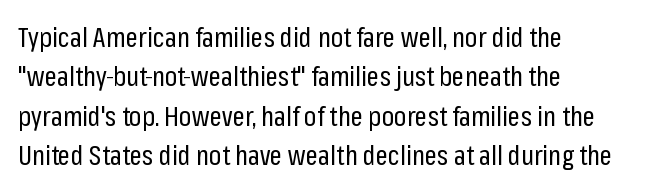
Quick note: not italic, upright. Is the stroke heavy? The answer is a plain regular-or-lighter. The setting favours the left margin, as ordinary paragraphs usually do. Has an underline been added? It has not. Tracking here is standard; glyphs follow each other at the usual distance. Line spacing here is normal.
